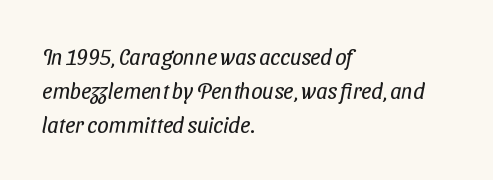
The passage shown is not underscored anywhere. Caption: face not bold, strokes unweighted. Tracking value appears to be zero — textbook default spacing. Leading: standard. The rag falls on the right side of this text block.
